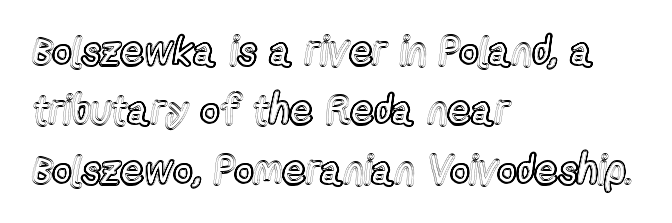
Layout note: lines flush left. These lines are rendered in a variable-pitch font. The words here are not underlined. The passage shown stacks its lines at a standard gap. Glyph-to-glyph distance matches everyday printed text.
